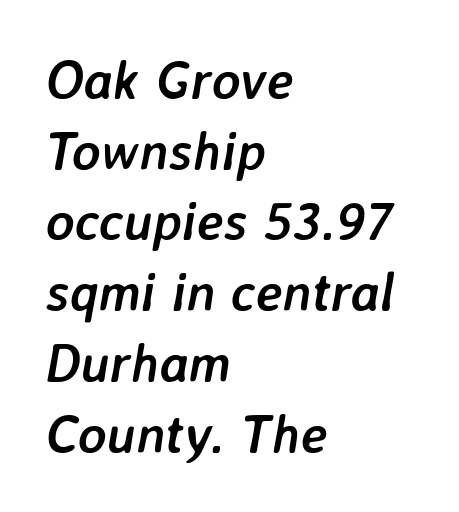
{"italic": "yes", "lean": "right", "slant_degrees": 7, "bold": "yes", "weight": "semibold", "width": "normal", "stroke_contrast": "low", "x_height": "medium", "monospaced": "no", "underline": "no", "align": "left", "line_spacing": "normal", "line_spacing_ratio": 1.31, "letter_spacing": "normal", "letter_spacing_em": 0.0, "glyph_px": 54}
